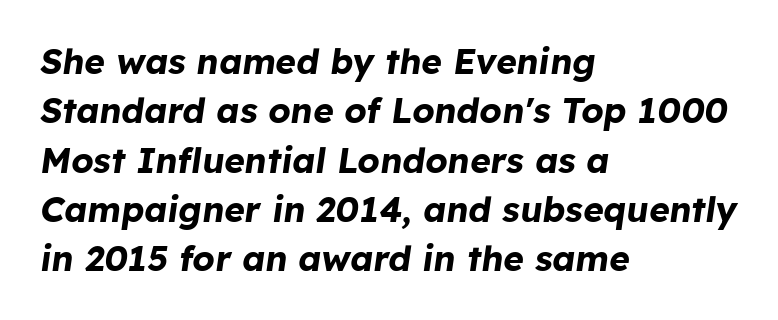
The image shows 35 px bold type, italic (leaning right); set left-aligned, normal line spacing (1.41x), normal letter spacing, not underlined; low stroke contrast and a medium x-height.
